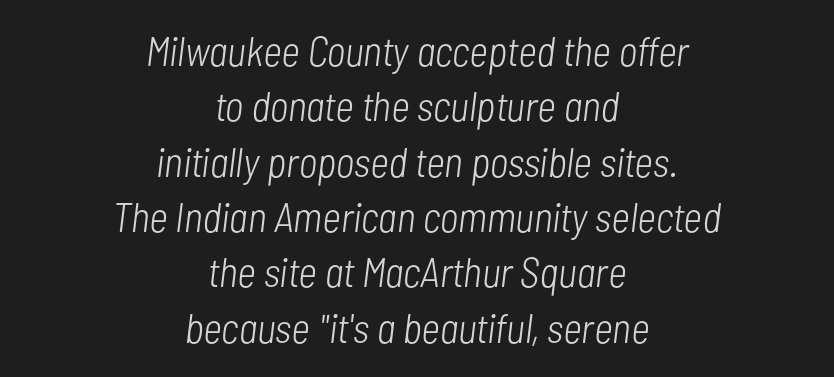
The image shows 41 px light, condensed type, italic (leaning right); set centered, normal line spacing (1.35x), normal letter spacing, not underlined; low stroke contrast and a medium x-height.
